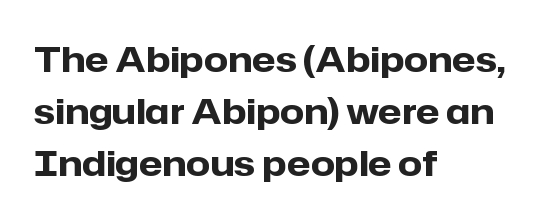
The image shows 35 px heavy sans-serif type, upright; set left-aligned, normal line spacing (1.49x), normal letter spacing, not underlined; low stroke contrast and a medium x-height.
